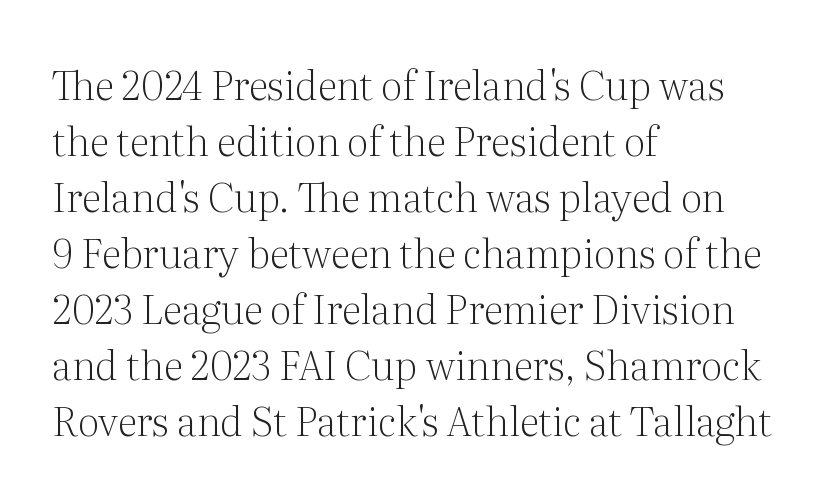
Evenly set lines give the paragraph a standard silhouette. This is roman type, the default non-slanted kind. Weight class: somewhere from thin through regular. The tracking reads as untouched default to a designer's eye.
